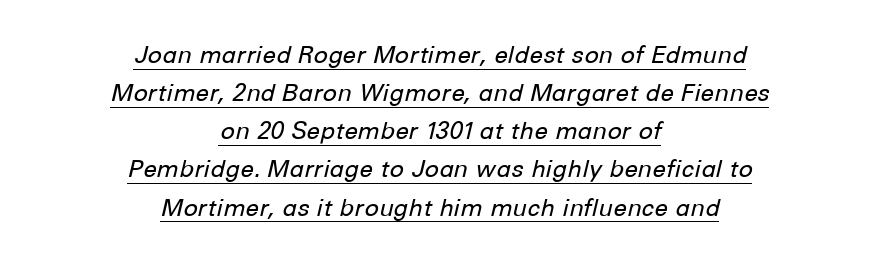
Q: Is the text bold? A: No.
Q: Is the text italic (slanted)? A: Yes, it leans right by about 12 degrees.
Q: Is the text underlined? A: Yes.
Q: How is the paragraph aligned? A: Centered.
Q: Is the spacing between letters normal or unusually wide? A: Normal.
Q: Is the spacing between lines tight, normal or loose? A: Normal.
